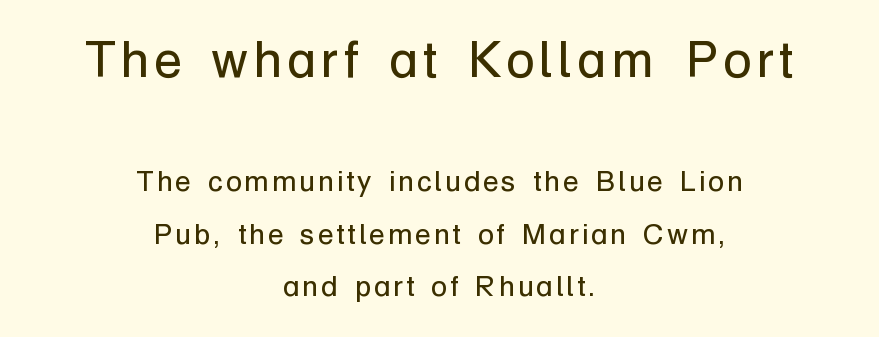
{"serif": "no", "italic": "no", "bold": "no", "weight": "regular", "width": "normal", "stroke_contrast": "low", "x_height": "medium", "monospaced": "no", "underline": "no", "align": "center", "line_spacing_ratio": 1.81, "larger_block": "first", "size_ratio": 1.76, "glyph_px": 51}
